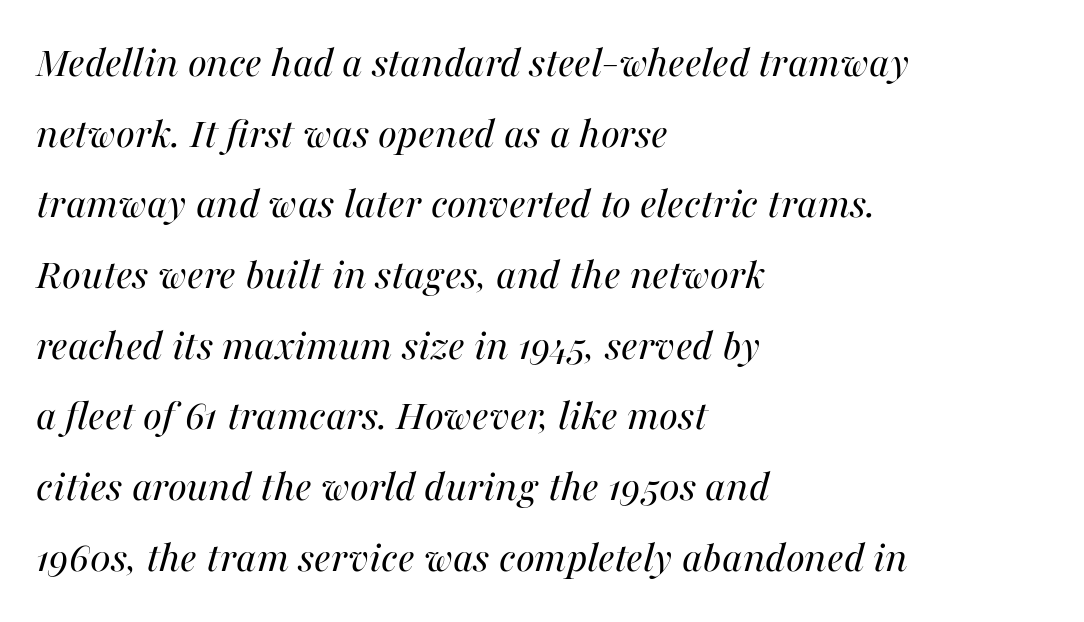
Q: Is the text bold? A: No.
Q: Is the text italic (slanted)? A: Yes, it leans right by about 16 degrees.
Q: Is the text underlined? A: No.
Q: How is the paragraph aligned? A: Left-aligned.
Q: Is the spacing between letters normal or unusually wide? A: Normal.
Q: Is the spacing between lines tight, normal or loose? A: Normal.
Q: Width (condensed, normal, or wide)? A: Normal.
Q: Stroke contrast? A: Medium.
Q: x-height? A: Medium.
Q: Monospaced? A: No.
